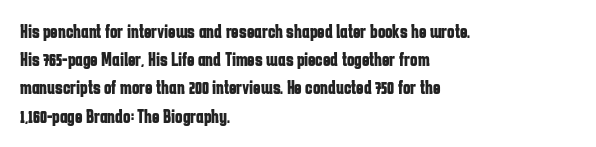
Q: Is the text bold? A: Yes.
Q: Is the text italic (slanted)? A: No, it is upright.
Q: Is the text underlined? A: No.
Q: How is the paragraph aligned? A: Left-aligned.
Q: Is the spacing between letters normal or unusually wide? A: Normal.
Q: Is the spacing between lines tight, normal or loose? A: Normal.
